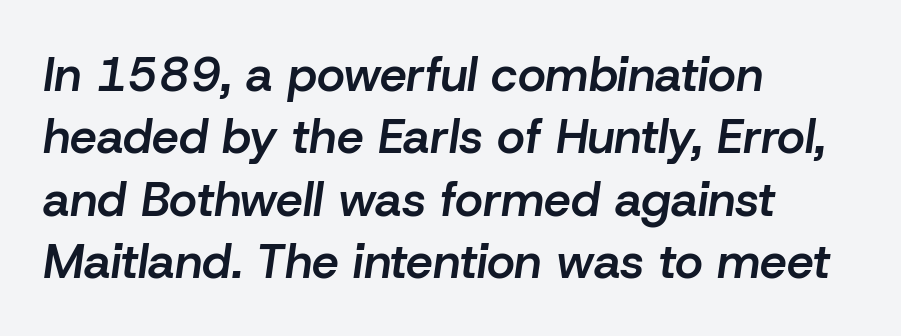
The horizontal fit of the characters is conventional and even. Anything drawn beneath the words? Only blank space. The rendering uses natural spacing where letterforms have individual widths. Emphasis-style slanted type is in use.
